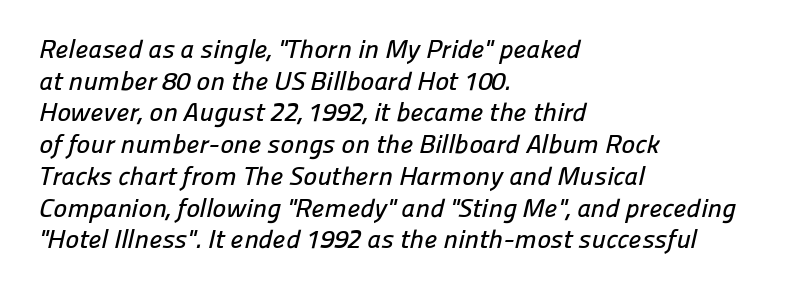
The image shows 26 px text type; set left-aligned, line spacing 1.22x, normal letter spacing, not underlined.
